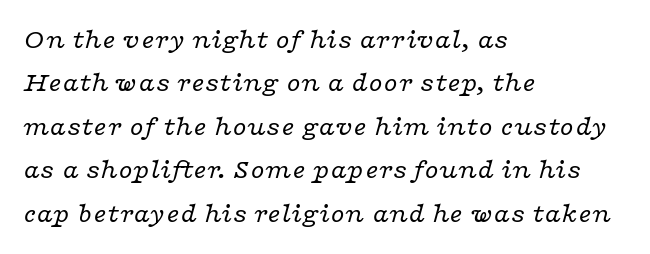
{"serif": "yes", "italic": "yes", "lean": "right", "slant_degrees": 16, "bold": "no", "weight": "regular", "width": "wide", "stroke_contrast": "low", "x_height": "medium", "monospaced": "no", "underline": "no", "align": "left", "line_spacing": "normal", "line_spacing_ratio": 1.55, "letter_spacing": "normal", "letter_spacing_em": 0.0, "glyph_px": 28}
